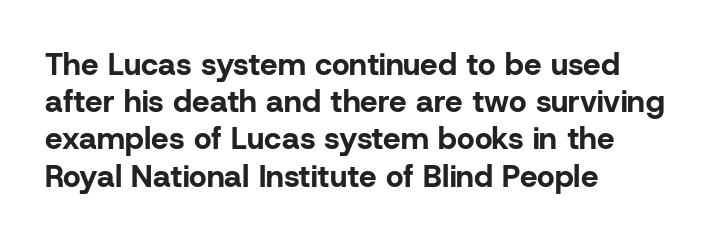
The image shows 31 px bold sans-serif type, upright; set left-aligned, line spacing 1.2x, normal letter spacing, not underlined; low stroke contrast and a medium x-height.
